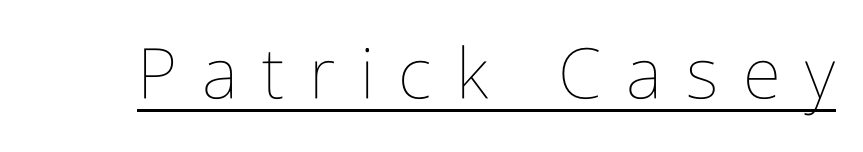
The rendering uses natural spacing where letterforms have individual widths. Unlike italic type, these characters show no tilt at all. Caption: face not bold, strokes unweighted. The gaps between neighbouring characters are conspicuously large. Underlining? Definitely there.
